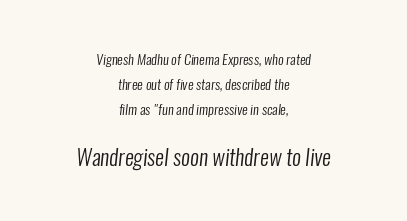
The typesetter chose a symmetrical, centered arrangement here. A quiet, ordinary-to-light weight characterises the typeface. How are the letters spaced? Ordinarily, with no added tracking. The zone under the glyphs is completely vacant. Note: smaller setting up top, larger setting below.
